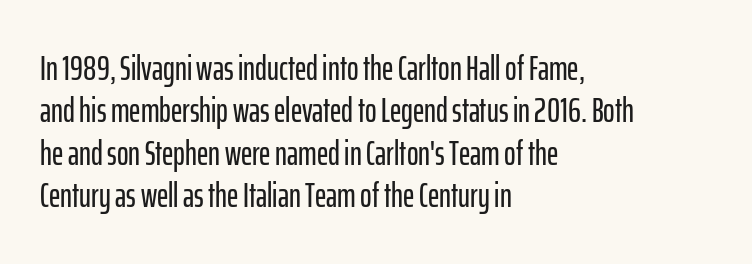
If you drew a ruler down the left edge, every line would touch it. The specimen omits any rule beneath the text block's lines. The face used here is a sans, in the tradition of grotesques and geometrics. The letters stand straight up with perfectly vertical stems. Nobody touched the tracking dial on this one. Proportional: the letters do not fall into vertical columns.
